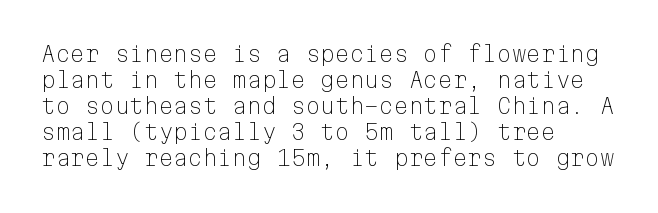
The typography opts for an upright posture over an oblique one. Unmarked baselines from the first word to the last. Students, note that the glyphs here touch the page at normal intervals. Which margin do the lines hug? The left one — the right edge is uneven. The typesetting does not lean heavy: it is not bold.
